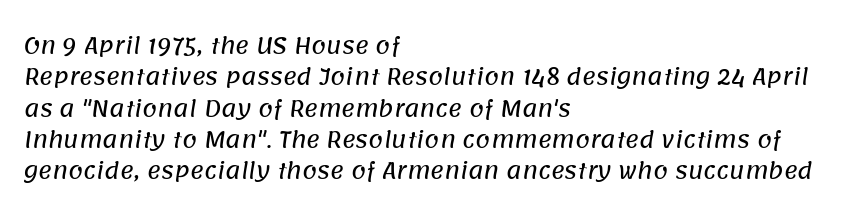
{"underline": "no", "align": "left", "line_spacing": "normal", "line_spacing_ratio": 1.49, "letter_spacing": "normal", "letter_spacing_em": 0.0, "glyph_px": 21}
